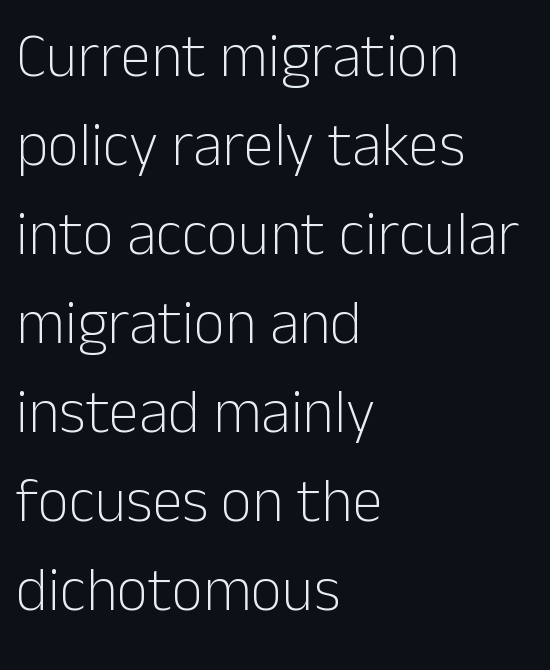
Q: Is the text bold? A: No.
Q: Is the text italic (slanted)? A: No, it is upright.
Q: Is the typeface a serif or a sans-serif typeface? A: Sans-serif.
Q: Is the text underlined? A: No.
Q: How is the paragraph aligned? A: Left-aligned.
Q: Is the spacing between letters normal or unusually wide? A: Normal.
Q: Is the spacing between lines tight, normal or loose? A: Normal.
Q: Width (condensed, normal, or wide)? A: Normal.
Q: Stroke contrast? A: Low.
Q: x-height? A: Medium.
Q: Monospaced? A: No.
